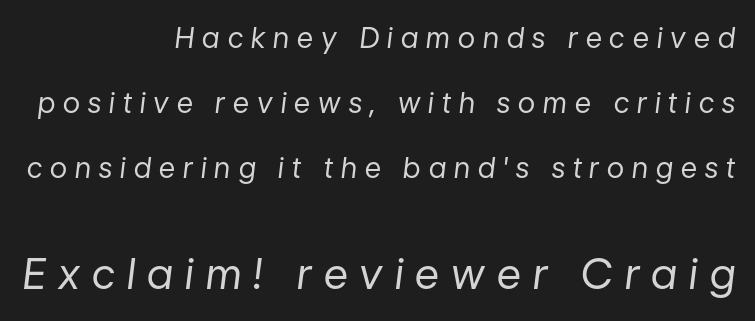
The image shows 42 px regular-weight type, italic (leaning right); set right-aligned, loose line spacing (2.32x), unusually wide letter spacing (+0.29 em), not underlined; the second (bottom) block is 1.5x larger; low stroke contrast and a medium x-height.
